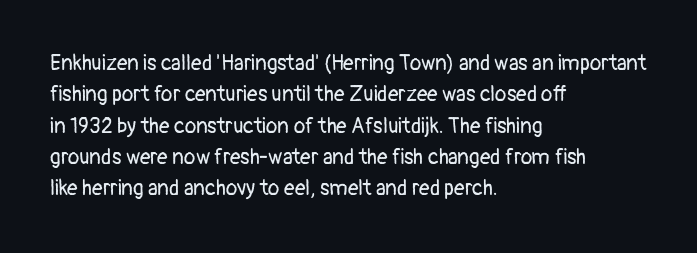
Ordinary non-slanted type is in use. Honestly, the row spacing looks completely unremarkable. These lines keep a tight, regular rhythm from letter to letter. These lines stack with their left ends in a neat column.
